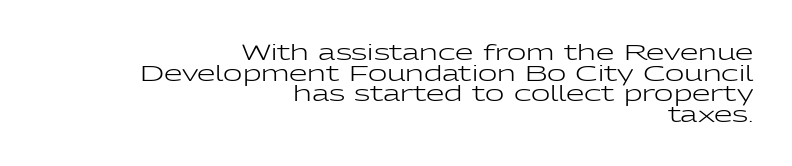
Q: Is the text bold? A: No.
Q: Is the text italic (slanted)? A: No, it is upright.
Q: Is the text underlined? A: No.
Q: How is the paragraph aligned? A: Right-aligned.
Q: Is the spacing between letters normal or unusually wide? A: Normal.
Q: Is the spacing between lines tight, normal or loose? A: Tight.
